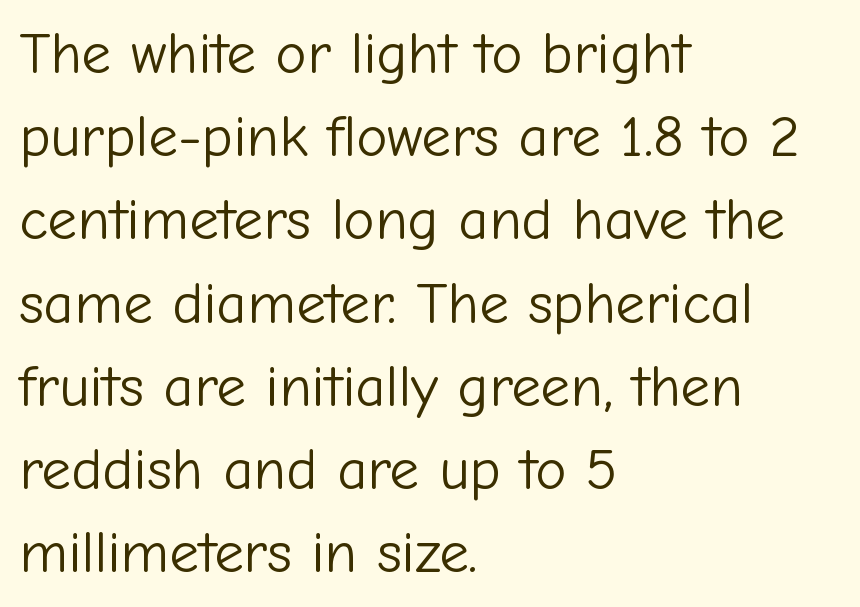
Q: Is the text bold? A: No.
Q: Is the text italic (slanted)? A: No, it is upright.
Q: Is the typeface a serif or a sans-serif typeface? A: Sans-serif.
Q: Is the text underlined? A: No.
Q: How is the paragraph aligned? A: Left-aligned.
Q: Is the spacing between letters normal or unusually wide? A: Normal.
Q: Is the spacing between lines tight, normal or loose? A: Normal.
Q: Width (condensed, normal, or wide)? A: Normal.
Q: Stroke contrast? A: Low.
Q: x-height? A: Medium.
Q: Monospaced? A: No.
